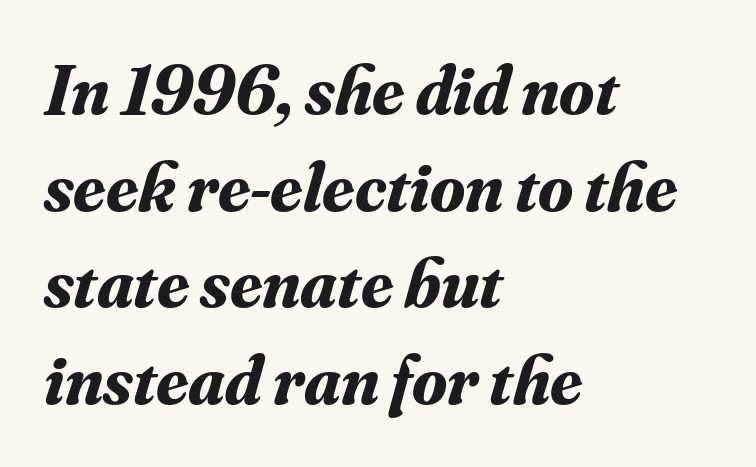
Nothing unusual about the tracking: characters are spaced as the font intends. This sample uses a serif face. Note the varied advance widths — an 'i' is clearly narrower than an 'm'. Honestly, there is no underline to notice here at all.
